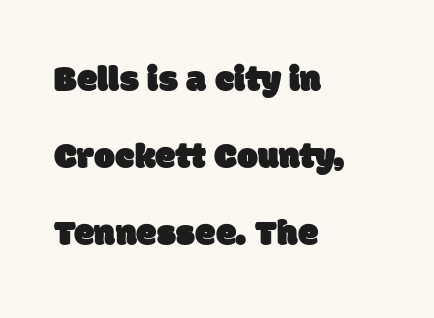
The image shows 37 px sans-serif type; set left-aligned, loose line spacing (2.08x), normal letter spacing, not underlined; low stroke contrast and a large x-height.
